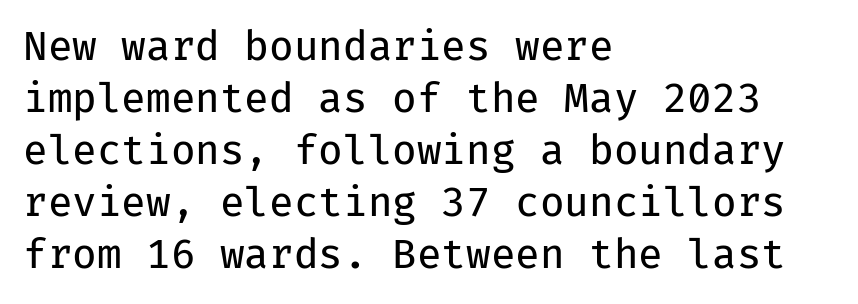
{"serif": "no", "italic": "no", "bold": "no", "weight": "regular", "width": "normal", "stroke_contrast": "low", "x_height": "medium", "monospaced": "yes", "underline": "no", "align": "left", "line_spacing": "normal", "line_spacing_ratio": 1.3, "letter_spacing": "normal", "letter_spacing_em": 0.0, "glyph_px": 40}
